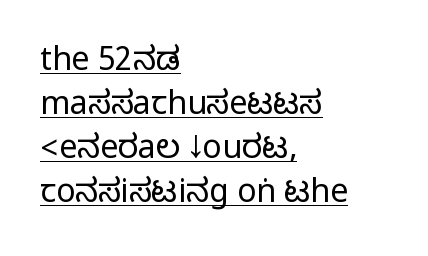
The image shows 32 px condensed sans-serif type, upright; set left-aligned, normal line spacing (1.37x), normal letter spacing, underlined; medium stroke contrast.
